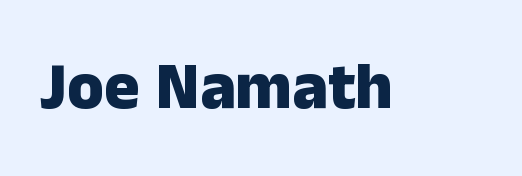
Q: Is the text bold? A: Yes.
Q: Is the text italic (slanted)? A: No, it is upright.
Q: Is the typeface a serif or a sans-serif typeface? A: Sans-serif.
Q: Is the text underlined? A: No.
Q: Is the spacing between letters normal or unusually wide? A: Normal.
Q: Width (condensed, normal, or wide)? A: Normal.
Q: Stroke contrast? A: Low.
Q: x-height? A: Medium.
Q: Monospaced? A: No.
